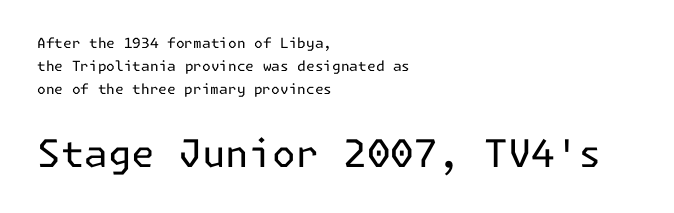
Q: Is the text bold? A: No.
Q: Is the text italic (slanted)? A: No, it is upright.
Q: Is the typeface a serif or a sans-serif typeface? A: Sans-serif.
Q: Is the text underlined? A: No.
Q: How is the paragraph aligned? A: Left-aligned.
Q: Is the spacing between letters normal or unusually wide? A: Normal.
Q: Is the spacing between lines tight, normal or loose? A: Normal.
Q: Which block of text is set in a larger size, the first (top) or the second (bottom)? A: The second (bottom) one.
Q: Width (condensed, normal, or wide)? A: Normal.
Q: Stroke contrast? A: Low.
Q: x-height? A: Medium.
